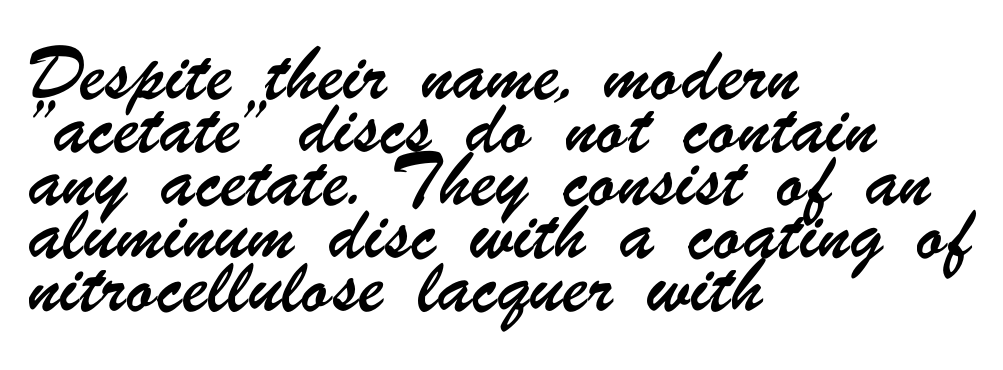
Decoration check: the copy has no underline. Is the letter spacing exaggerated? No — it looks like the ordinary default. Here the designer chose a conventional face with non-uniform glyph widths. The rendering uses a moderate line-height, typical for paragraphs. Note: no serifs on the glyphs.
